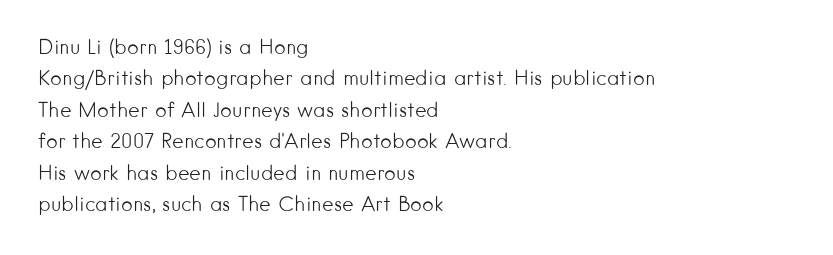
Q: Is the text bold? A: No.
Q: Is the text italic (slanted)? A: No, it is upright.
Q: Is the text underlined? A: No.
Q: How is the paragraph aligned? A: Left-aligned.
Q: Is the spacing between letters normal or unusually wide? A: Normal.
Q: Is the spacing between lines tight, normal or loose? A: Normal.
